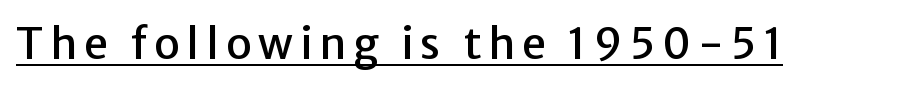
Every word sits above its own underline. Style check: upright. Examine the stroke ends and you'll find no serifs. Think of a printed novel: that variable character pitch is what you see here.
